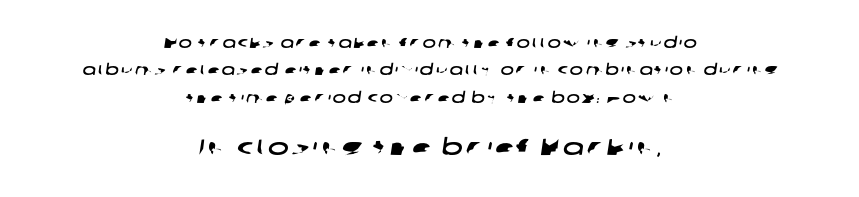
Q: Is the text underlined? A: No.
Q: How is the paragraph aligned? A: Centered.
Q: Is the spacing between lines tight, normal or loose? A: Loose.
Q: Which block of text is set in a larger size, the first (top) or the second (bottom)? A: The second (bottom) one.
